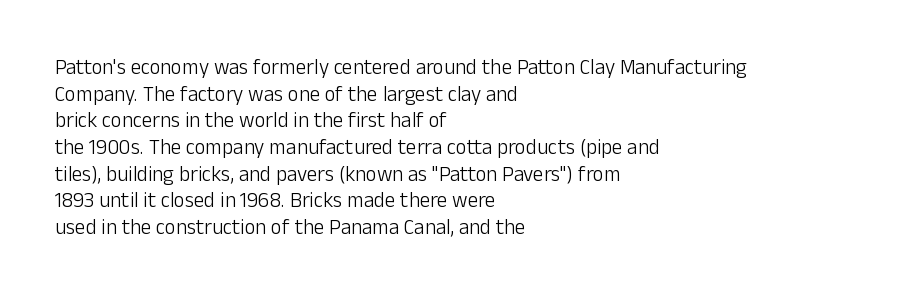
The image shows 21 px text type, upright; set left-aligned, normal line spacing (1.27x), normal letter spacing, not underlined.
